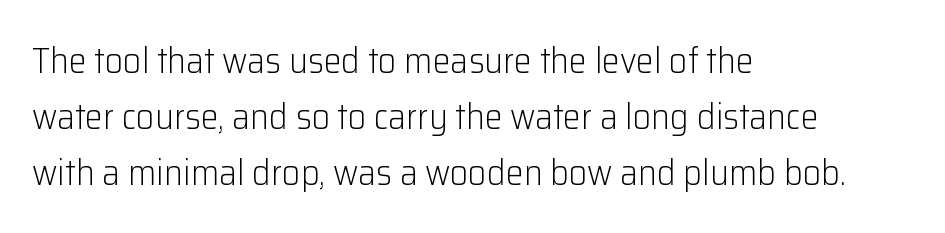
{"serif": "no", "italic": "no", "bold": "no", "weight": "light", "width": "normal", "stroke_contrast": "low", "x_height": "medium", "monospaced": "no", "underline": "no", "align": "left", "line_spacing": "normal", "line_spacing_ratio": 1.55, "letter_spacing": "normal", "letter_spacing_em": 0.0, "glyph_px": 36}
